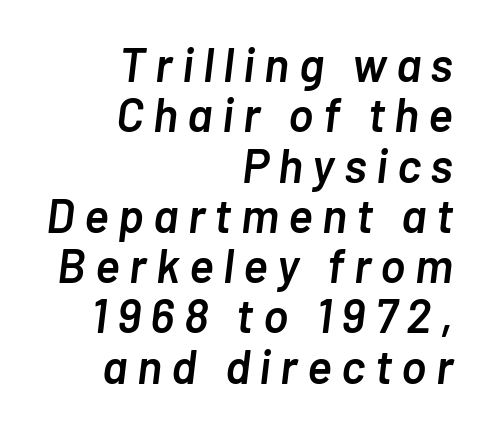
The image shows 47 px semibold type, italic (leaning right); set right-aligned, tight line spacing (1.07x), unusually wide letter spacing (+0.2 em), not underlined; low stroke contrast and a medium x-height.
